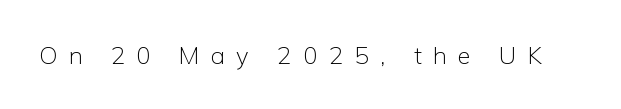
The image shows 24 px text type, upright; set unusually wide letter spacing (+0.47 em), not underlined.
